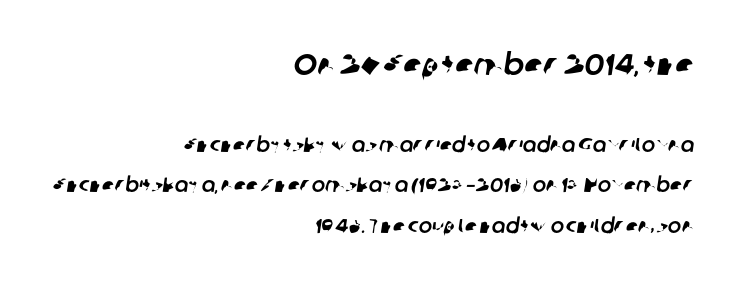
The image shows 30 px sans-serif type; set right-aligned, loose line spacing (2.03x), normal letter spacing, not underlined; the first (top) block is 1.5x larger; low stroke contrast and a medium x-height.
